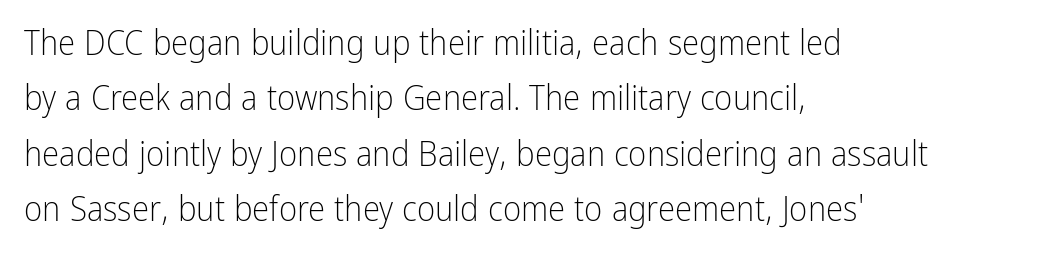
The image shows 35 px light, condensed sans-serif type, upright; set left-aligned, normal line spacing (1.58x), normal letter spacing, not underlined; low stroke contrast and a medium x-height.
